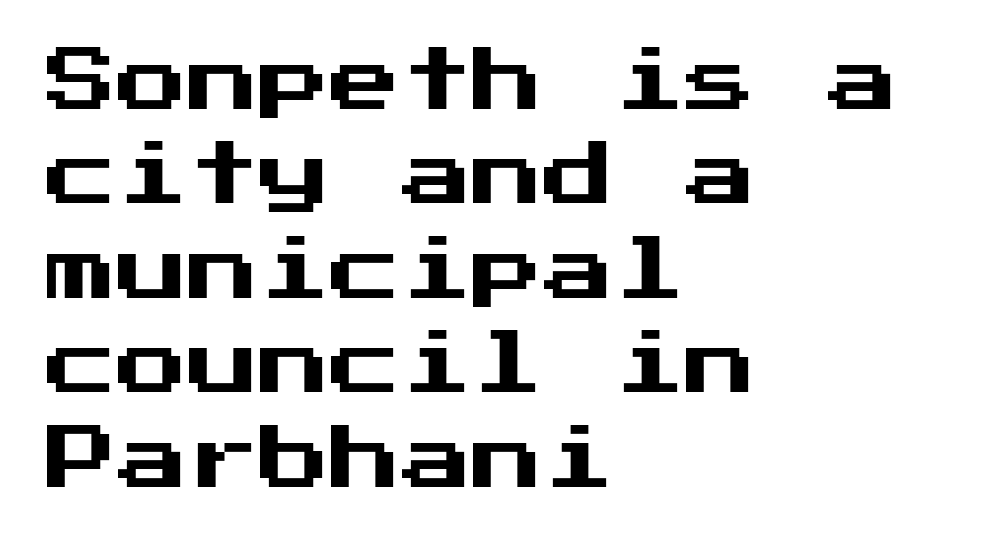
The image shows 71 px sans-serif type, upright; set left-aligned, normal line spacing (1.33x), normal letter spacing, not underlined; medium stroke contrast and a medium x-height.
